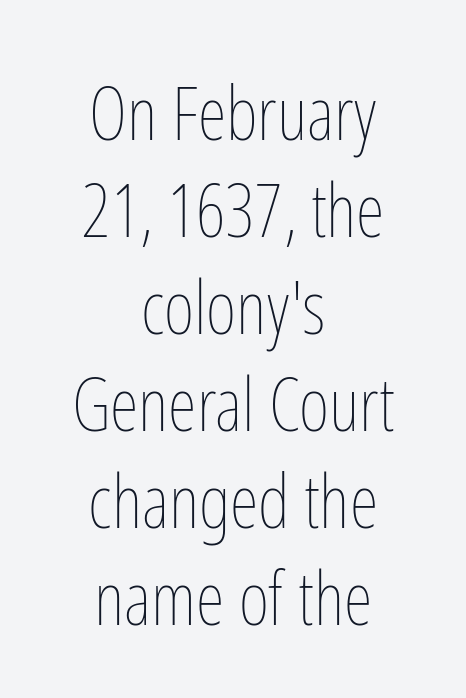
A typesetter would call this proportional, since set widths differ per character. What stands out about the letter spacing? Nothing — it is the standard amount. Letters rest on an invisible, unmarked baseline. Is the block centered? Yes — each line is placed symmetrically about the middle. Successive baselines arrive at the customary interval.
